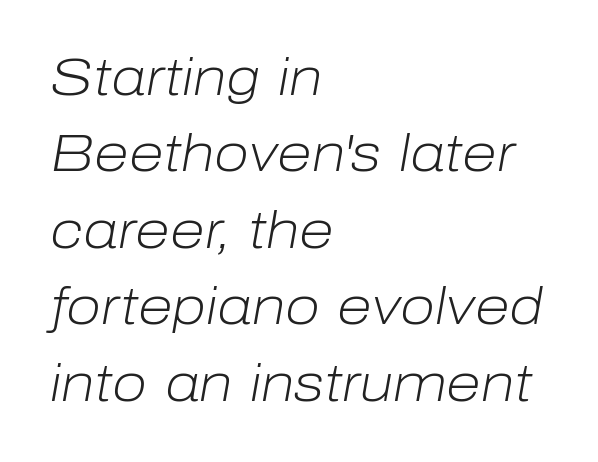
{"italic": "yes", "lean": "right", "slant_degrees": 10, "bold": "no", "weight": "light", "width": "normal", "stroke_contrast": "low", "x_height": "medium", "monospaced": "no", "underline": "no", "align": "left", "line_spacing": "normal", "line_spacing_ratio": 1.5, "letter_spacing": "normal", "letter_spacing_em": 0.0, "glyph_px": 51}
